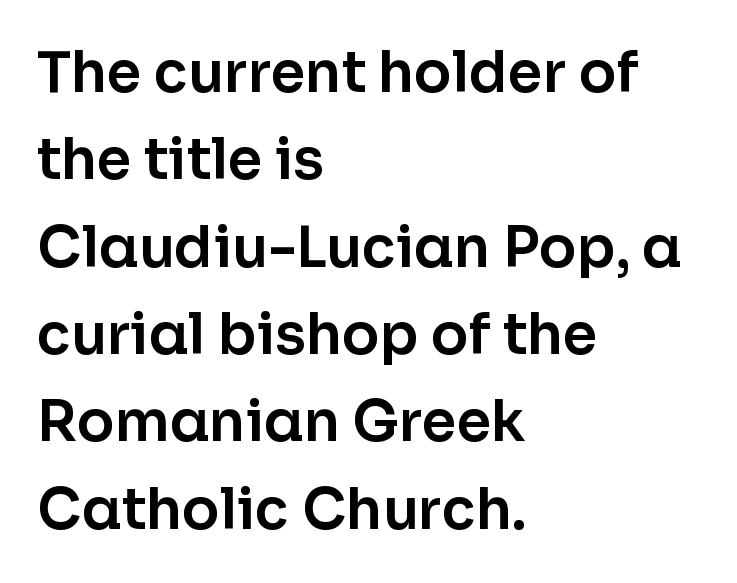
The image shows 56 px sans-serif type, upright; set left-aligned, normal line spacing (1.56x), normal letter spacing, not underlined; low stroke contrast and a medium x-height.
